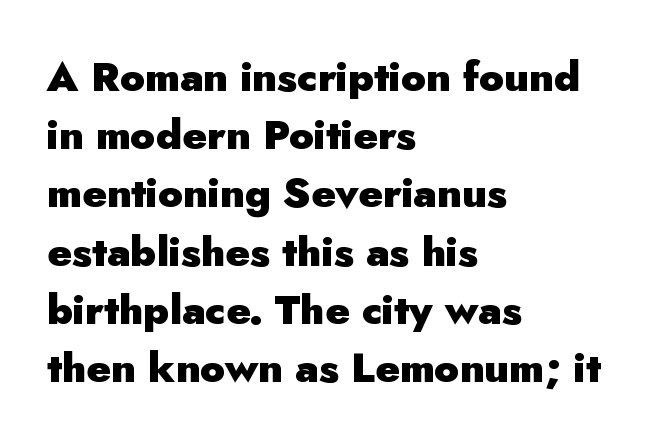
Q: Is the text bold? A: Yes.
Q: Is the text italic (slanted)? A: No, it is upright.
Q: Is the typeface a serif or a sans-serif typeface? A: Sans-serif.
Q: Is the text underlined? A: No.
Q: How is the paragraph aligned? A: Left-aligned.
Q: Is the spacing between letters normal or unusually wide? A: Normal.
Q: Is the spacing between lines tight, normal or loose? A: Normal.
Q: Width (condensed, normal, or wide)? A: Normal.
Q: Stroke contrast? A: Low.
Q: x-height? A: Small.
Q: Monospaced? A: No.
